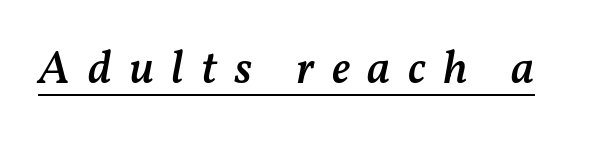
{"italic": "yes", "lean": "right", "slant_degrees": 11, "bold": "semi", "weight": "semibold", "width": "normal", "stroke_contrast": "medium", "x_height": "medium", "monospaced": "no", "underline": "yes", "letter_spacing": "wide", "letter_spacing_em": 0.37, "glyph_px": 47}
